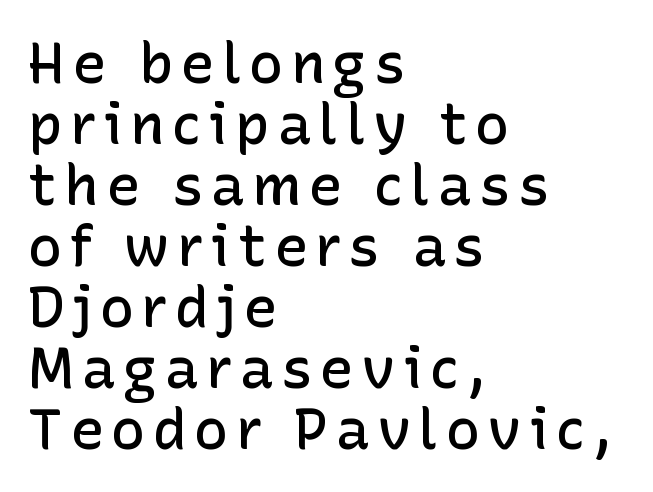
Q: Is the text bold? A: Semi-bold.
Q: Is the text italic (slanted)? A: No, it is upright.
Q: Is the typeface a serif or a sans-serif typeface? A: Sans-serif.
Q: Is the text underlined? A: No.
Q: How is the paragraph aligned? A: Left-aligned.
Q: Is the spacing between lines tight, normal or loose? A: Tight.
Q: Width (condensed, normal, or wide)? A: Normal.
Q: Stroke contrast? A: Low.
Q: x-height? A: Medium.
Q: Monospaced? A: No.
